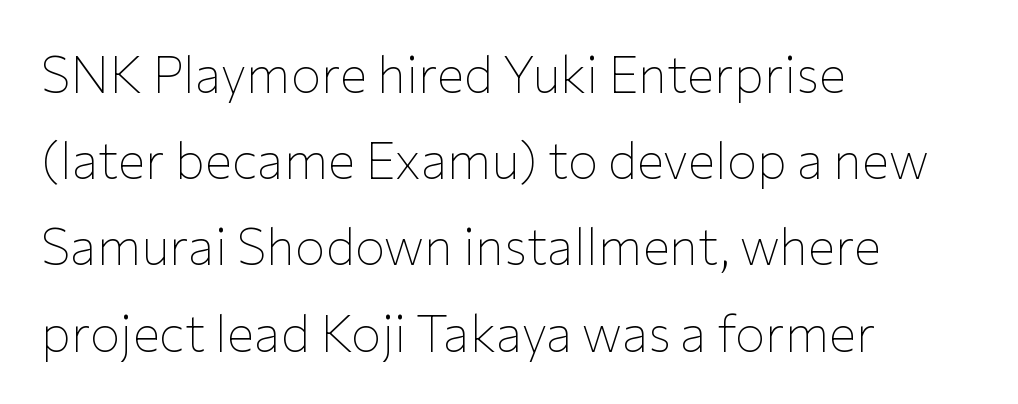
Is the block centered? No — it sits flush against the left margin. Any mark beneath the type? The region is blank. The designer left line spacing at the default. The typesetting does not lean heavy: it is not bold. Looks like regular typesetting: each glyph gets only the width it needs. The face used here is a sans, in the tradition of grotesques and geometrics.
